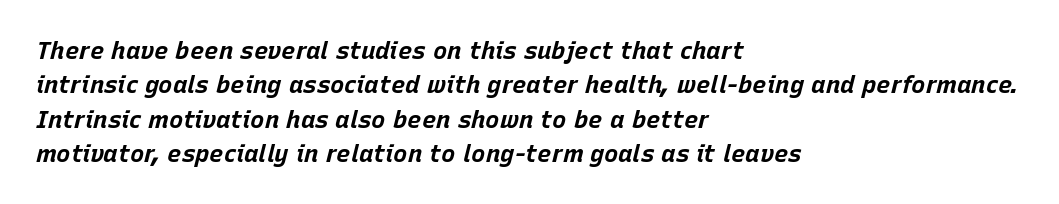
{"italic": "yes", "lean": "right", "slant_degrees": 15, "bold": "yes", "underline": "no", "align": "left", "line_spacing": "normal", "line_spacing_ratio": 1.43, "letter_spacing": "normal", "letter_spacing_em": 0.0, "glyph_px": 24}
